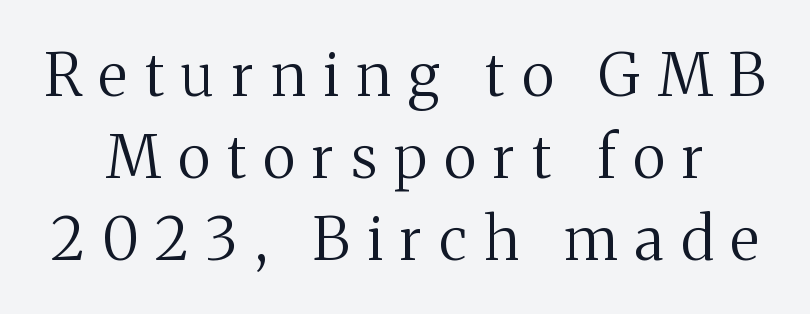
{"serif": "yes", "italic": "no", "bold": "no", "weight": "regular", "width": "normal", "stroke_contrast": "medium", "x_height": "medium", "monospaced": "no", "underline": "no", "line_spacing": "normal", "line_spacing_ratio": 1.37, "letter_spacing": "wide", "letter_spacing_em": 0.29, "glyph_px": 60}
